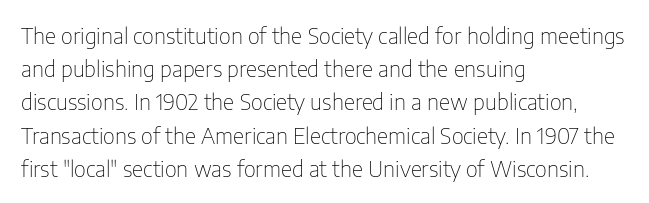
Tall strokes in this sample are plumb rather than angled. Weight: regular or lighter. Tracking value appears to be zero — textbook default spacing. The passage shown stacks its lines at a standard gap. The lines in this sample share a left origin and differ only in where they stop. Anything drawn beneath the words? Only blank space.
